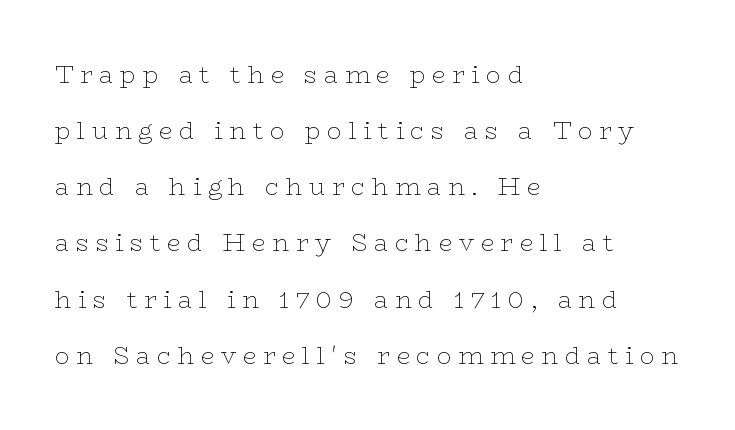
The image shows 24 px text type, upright; set left-aligned, loose line spacing (2.34x), unusually wide letter spacing (+0.28 em), not underlined.
